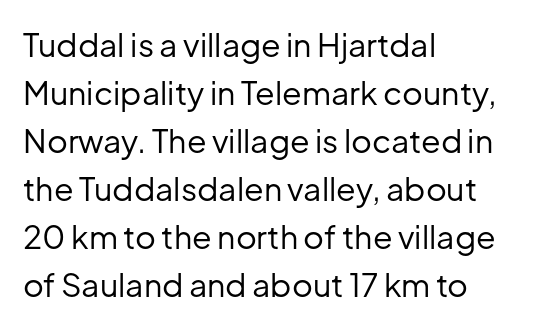
Q: Is the text bold? A: No.
Q: Is the text italic (slanted)? A: No, it is upright.
Q: Is the typeface a serif or a sans-serif typeface? A: Sans-serif.
Q: Is the text underlined? A: No.
Q: How is the paragraph aligned? A: Left-aligned.
Q: Is the spacing between letters normal or unusually wide? A: Normal.
Q: Is the spacing between lines tight, normal or loose? A: Normal.
Q: Width (condensed, normal, or wide)? A: Normal.
Q: Stroke contrast? A: Low.
Q: x-height? A: Medium.
Q: Monospaced? A: No.
